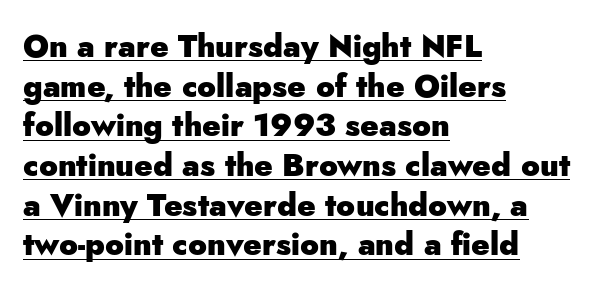
The axis of the letterforms is exactly vertical. Has an underline been added? It has. No feet cap the strokes, marking this as sans-serif type. This is heavy type, rendered in bold. How would I describe the line gaps? Plain and ordinary. The letters advance in unequal steps, a hallmark of proportional type.
